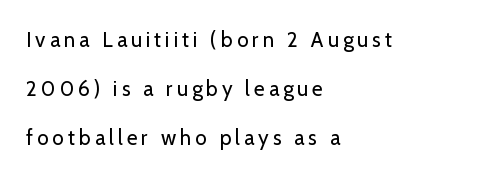
{"italic": "no", "bold": "no", "underline": "no", "align": "left", "line_spacing": "loose", "line_spacing_ratio": 2.34, "glyph_px": 21}
